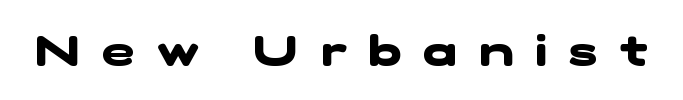
The image shows 44 px heavy, wide sans-serif type; set unusually wide letter spacing (+0.5 em), not underlined; low stroke contrast and a medium x-height.
